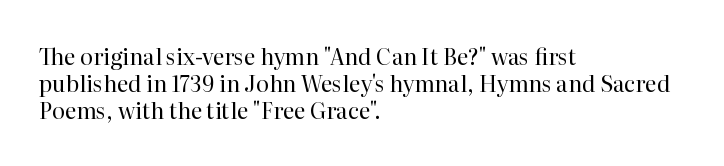
The image shows 22 px text type, upright; set left-aligned, line spacing 1.23x, normal letter spacing, not underlined.
